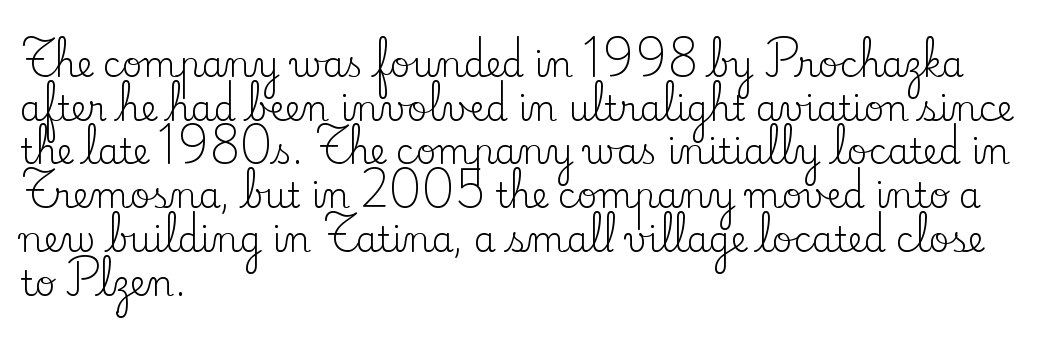
Q: Is the text bold? A: No.
Q: Is the text italic (slanted)? A: No, it is upright.
Q: Is the text underlined? A: No.
Q: How is the paragraph aligned? A: Left-aligned.
Q: Is the spacing between letters normal or unusually wide? A: Normal.
Q: Is the spacing between lines tight, normal or loose? A: Normal.
Q: Width (condensed, normal, or wide)? A: Normal.
Q: Stroke contrast? A: Low.
Q: x-height? A: Small.
Q: Monospaced? A: No.
